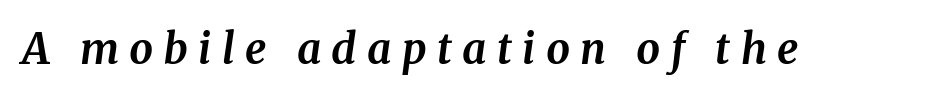
{"serif": "yes", "italic": "yes", "lean": "right", "slant_degrees": 8, "bold": "yes", "weight": "bold", "width": "normal", "stroke_contrast": "medium", "x_height": "medium", "monospaced": "no", "underline": "no", "letter_spacing": "wide", "letter_spacing_em": 0.25, "glyph_px": 42}
